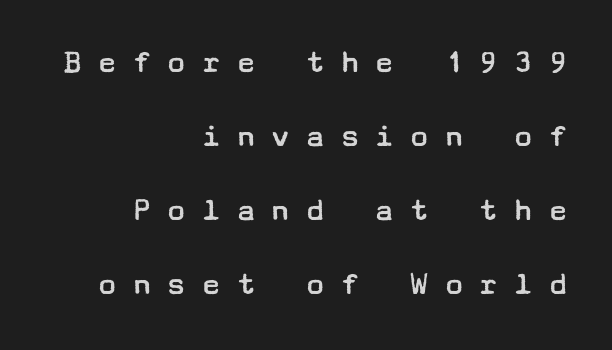
Q: Is the text bold? A: No.
Q: Is the text italic (slanted)? A: No, it is upright.
Q: Is the typeface a serif or a sans-serif typeface? A: Sans-serif.
Q: Is the text underlined? A: No.
Q: How is the paragraph aligned? A: Right-aligned.
Q: Is the spacing between letters normal or unusually wide? A: Unusually wide.
Q: Is the spacing between lines tight, normal or loose? A: Loose.
Q: Width (condensed, normal, or wide)? A: Wide.
Q: Stroke contrast? A: Low.
Q: x-height? A: Medium.
